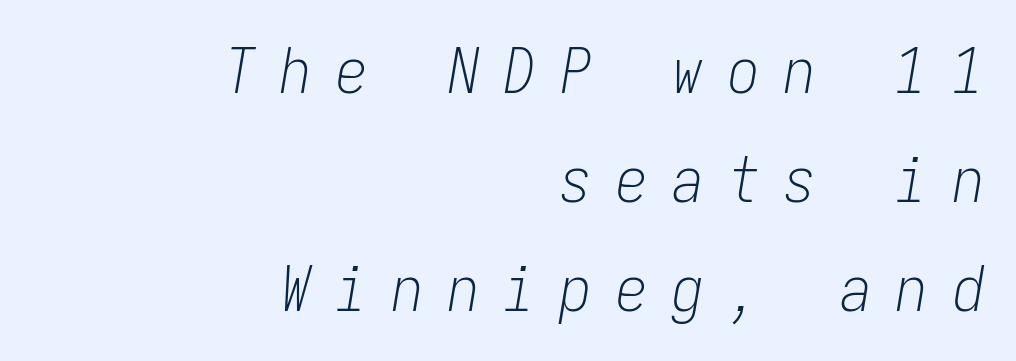
{"italic": "yes", "lean": "right", "slant_degrees": 9, "bold": "no", "weight": "light", "width": "condensed", "stroke_contrast": "low", "x_height": "medium", "monospaced": "yes", "underline": "no", "align": "right", "line_spacing_ratio": 1.73, "letter_spacing": "wide", "letter_spacing_em": 0.39, "glyph_px": 63}
